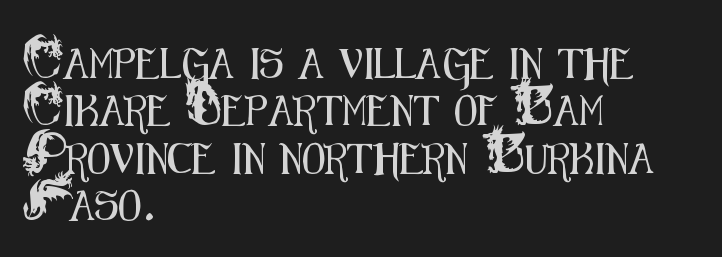
Q: Is the text italic (slanted)? A: No, it is upright.
Q: Is the typeface a serif or a sans-serif typeface? A: Sans-serif.
Q: Is the text underlined? A: No.
Q: How is the paragraph aligned? A: Left-aligned.
Q: Is the spacing between letters normal or unusually wide? A: Normal.
Q: Is the spacing between lines tight, normal or loose? A: Normal.
Q: Width (condensed, normal, or wide)? A: Condensed.
Q: Stroke contrast? A: Medium.
Q: x-height? A: Small.
Q: Monospaced? A: No.
